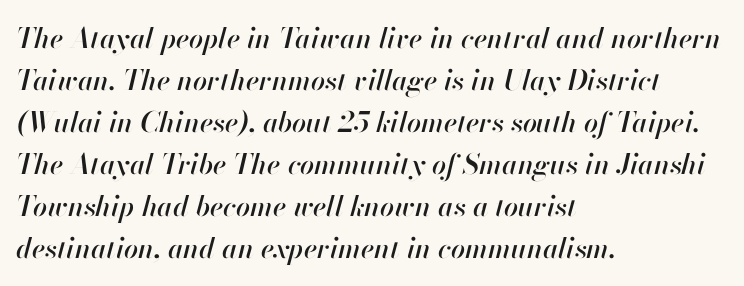
Q: Is the text italic (slanted)? A: Yes, it leans right by about 13 degrees.
Q: Is the text underlined? A: No.
Q: How is the paragraph aligned? A: Left-aligned.
Q: Is the spacing between letters normal or unusually wide? A: Normal.
Q: Is the spacing between lines tight, normal or loose? A: Normal.
Q: Width (condensed, normal, or wide)? A: Normal.
Q: Stroke contrast? A: High.
Q: x-height? A: Small.
Q: Monospaced? A: No.
